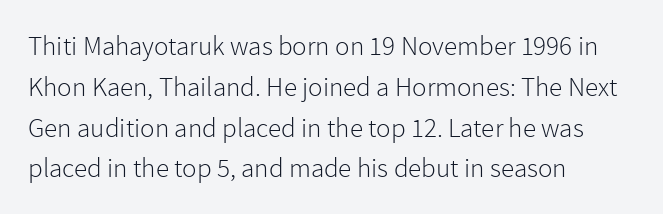
The passage shown stacks its lines at a standard gap. Plain, unruled lines of type. Summary of weight: not heavy and not bold. The rendering keeps characters at their native spacing. Notice how the stems are strictly vertical — no italics here.
